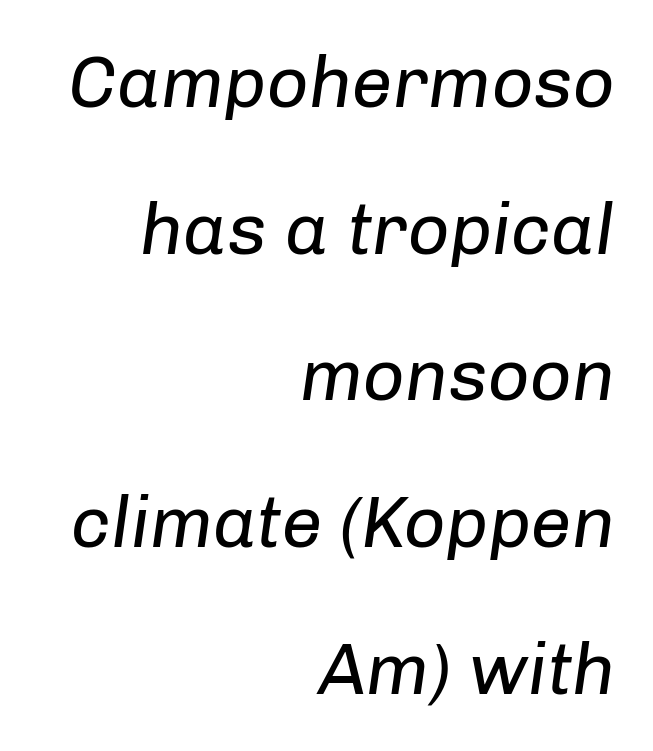
The image shows 73 px regular-weight type, italic (leaning right); set right-aligned, loose line spacing (2.01x), normal letter spacing, not underlined; low stroke contrast and a medium x-height.
